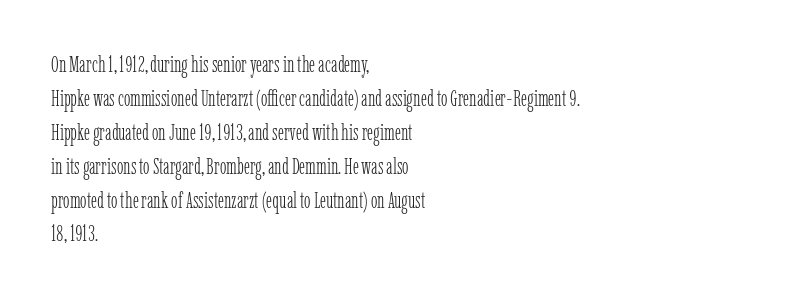
The image shows 22 px text type, upright; set left-aligned, normal line spacing (1.54x), normal letter spacing, not underlined.
